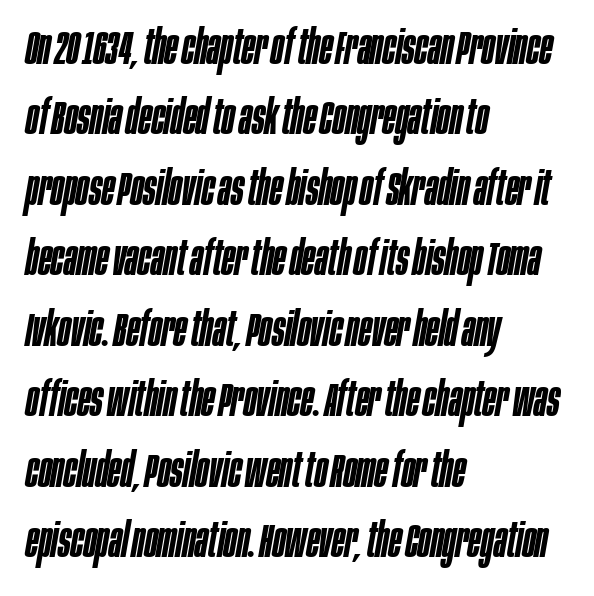
{"italic": "yes", "lean": "right", "slant_degrees": 10, "bold": "semi", "weight": "semibold", "width": "condensed", "stroke_contrast": "low", "x_height": "large", "monospaced": "no", "underline": "no", "align": "left", "line_spacing": "normal", "line_spacing_ratio": 1.5, "letter_spacing": "normal", "letter_spacing_em": 0.0, "glyph_px": 47}
